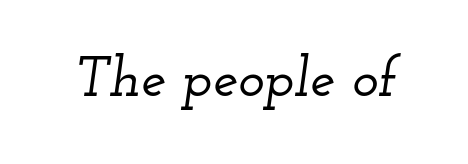
{"serif": "yes", "italic": "yes", "lean": "right", "slant_degrees": 12, "width": "wide", "stroke_contrast": "low", "x_height": "small", "monospaced": "no", "underline": "no", "letter_spacing": "normal", "letter_spacing_em": 0.0, "glyph_px": 56}
